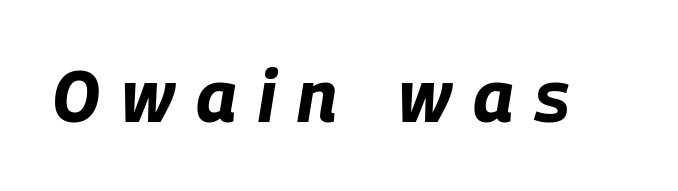
Q: Is the text bold? A: Yes.
Q: Is the text italic (slanted)? A: Yes, it leans right by about 9 degrees.
Q: Is the text underlined? A: No.
Q: Is the spacing between letters normal or unusually wide? A: Unusually wide.
Q: Width (condensed, normal, or wide)? A: Condensed.
Q: Stroke contrast? A: Low.
Q: x-height? A: Large.
Q: Monospaced? A: No.
